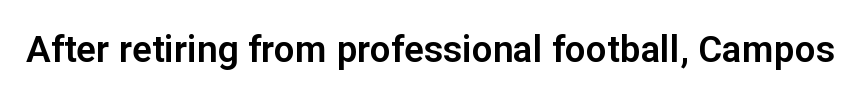
Spacing between characters is what you'd get straight out of the box. Just letters on the line, the space beneath them empty. This rendering employs a face without finishing strokes, i.e., a sans-serif. Each letter keeps its own natural width here, so spacing adapts to shape. Quick note: not italic, upright.
